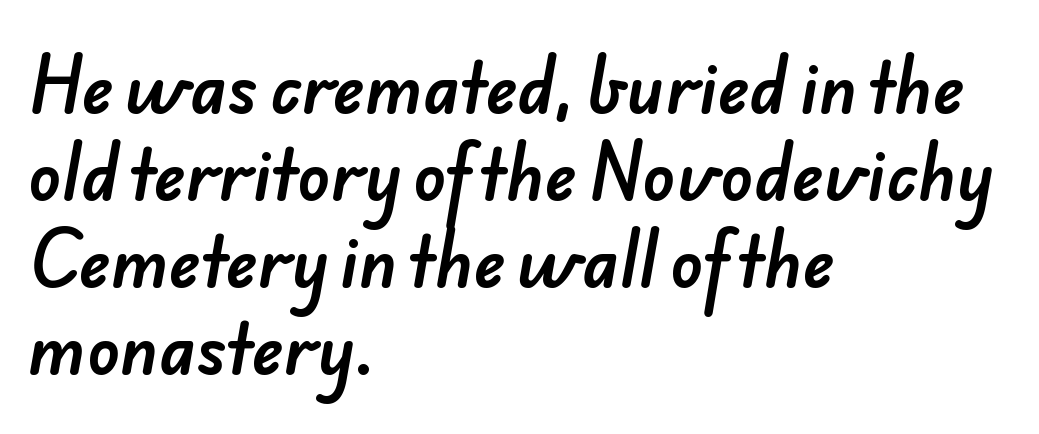
{"serif": "no", "width": "normal", "stroke_contrast": "low", "x_height": "small", "monospaced": "no", "underline": "no", "align": "left", "line_spacing": "normal", "line_spacing_ratio": 1.3, "letter_spacing": "normal", "letter_spacing_em": 0.0, "glyph_px": 67}
